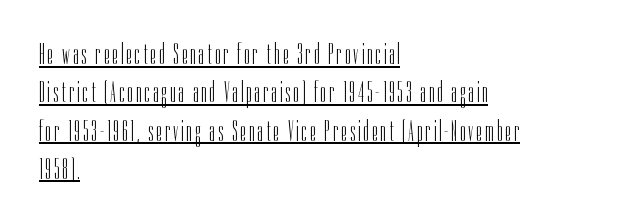
Q: Is the text bold? A: No.
Q: Is the text italic (slanted)? A: No, it is upright.
Q: Is the typeface a serif or a sans-serif typeface? A: Sans-serif.
Q: Is the text underlined? A: Yes.
Q: How is the paragraph aligned? A: Left-aligned.
Q: Is the spacing between lines tight, normal or loose? A: Normal.
Q: Width (condensed, normal, or wide)? A: Condensed.
Q: Stroke contrast? A: Low.
Q: x-height? A: Medium.
Q: Monospaced? A: No.
